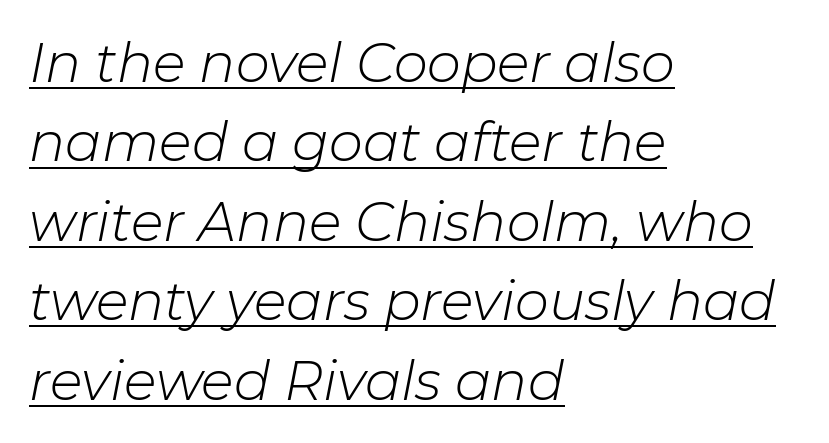
Q: Is the text bold? A: No.
Q: Is the text italic (slanted)? A: Yes, it leans right by about 11 degrees.
Q: Is the text underlined? A: Yes.
Q: How is the paragraph aligned? A: Left-aligned.
Q: Is the spacing between letters normal or unusually wide? A: Normal.
Q: Is the spacing between lines tight, normal or loose? A: Normal.
Q: Width (condensed, normal, or wide)? A: Normal.
Q: Stroke contrast? A: Low.
Q: x-height? A: Medium.
Q: Monospaced? A: No.
